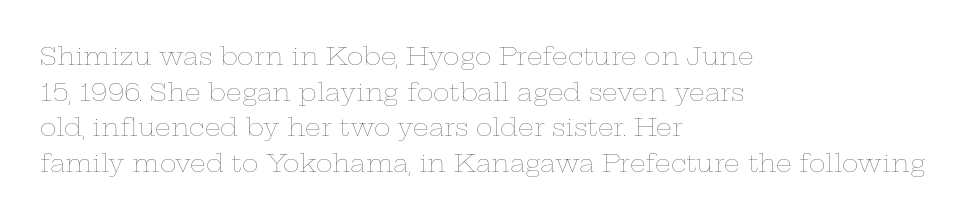
No word sits above an underline. These lines stack with their left ends in a neat column. The line-height multiplier appears to be the usual default. Ordinary non-slanted type is in use. Students, note that the glyphs here touch the page at normal intervals.
